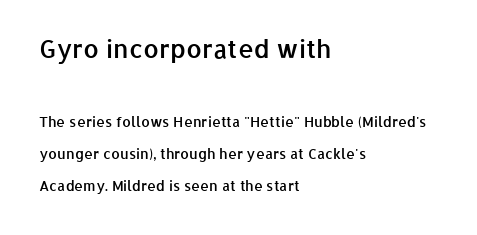
Q: Is the text bold? A: Semi-bold.
Q: Is the text italic (slanted)? A: No, it is upright.
Q: Is the text underlined? A: No.
Q: How is the paragraph aligned? A: Left-aligned.
Q: Is the spacing between letters normal or unusually wide? A: Normal.
Q: Is the spacing between lines tight, normal or loose? A: Loose.
Q: Which block of text is set in a larger size, the first (top) or the second (bottom)? A: The first (top) one.
